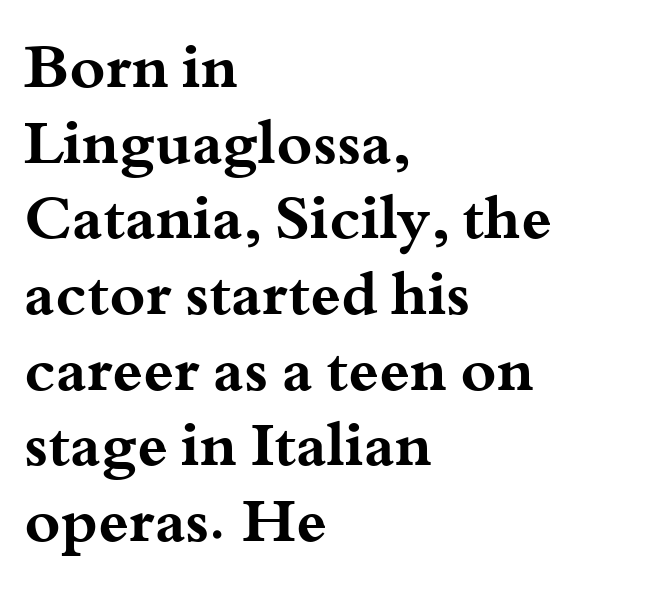
Q: Is the text bold? A: Yes.
Q: Is the text italic (slanted)? A: No, it is upright.
Q: Is the typeface a serif or a sans-serif typeface? A: Serif.
Q: Is the text underlined? A: No.
Q: How is the paragraph aligned? A: Left-aligned.
Q: Is the spacing between letters normal or unusually wide? A: Normal.
Q: Width (condensed, normal, or wide)? A: Wide.
Q: Stroke contrast? A: Medium.
Q: x-height? A: Small.
Q: Monospaced? A: No.
